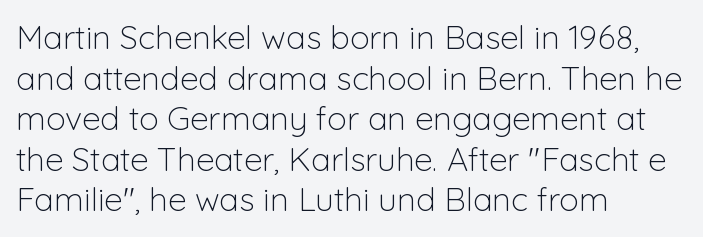
{"serif": "no", "italic": "no", "bold": "no", "weight": "light", "width": "normal", "stroke_contrast": "low", "x_height": "medium", "monospaced": "no", "underline": "no", "align": "left", "line_spacing_ratio": 1.23, "letter_spacing": "normal", "letter_spacing_em": 0.0, "glyph_px": 33}
